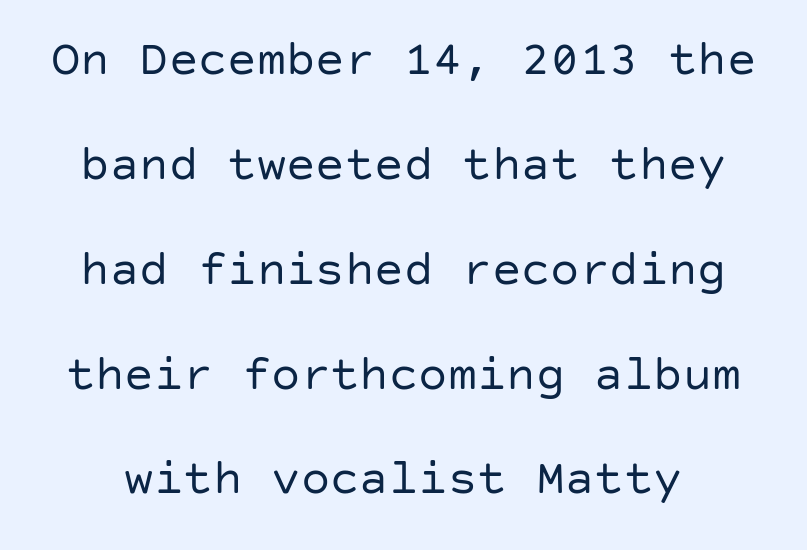
I'd call this a sans setting — the letters go barefoot. The strip under each line holds only bare page. The typography opts for an upright posture over an oblique one. Students, note that the glyphs here touch the page at normal intervals.
